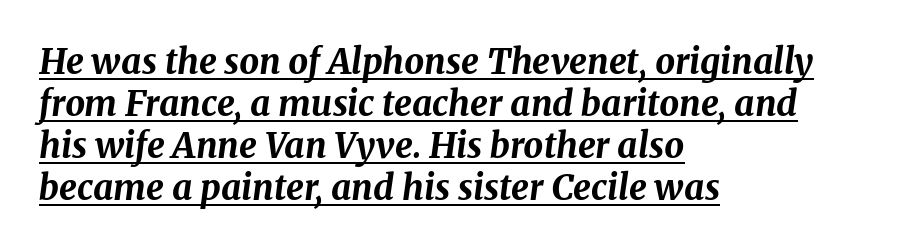
These characters rest on top of a visible drawn line. Spacing between characters is what you'd get straight out of the box. Character widths vary here, with narrow letters taking less room than wide ones. These words are printed bold, with thick strokes throughout. Would a proofreader flag this as italicized? Yes. Compared with a centered layout, this one pins lines to the left instead.
